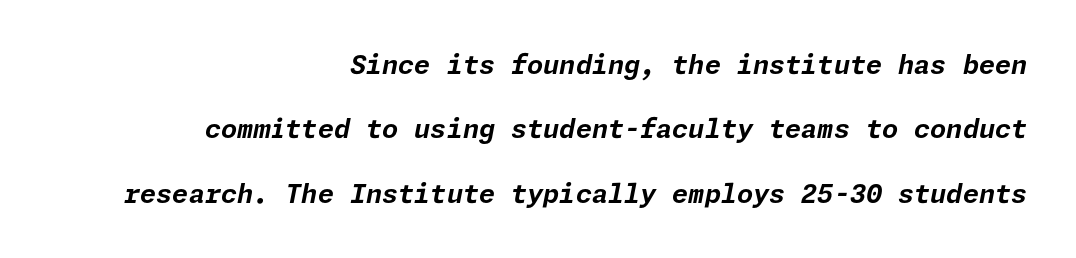
The image shows 26 px bold type, italic (leaning right); set right-aligned, loose line spacing (2.48x), normal letter spacing, not underlined.
